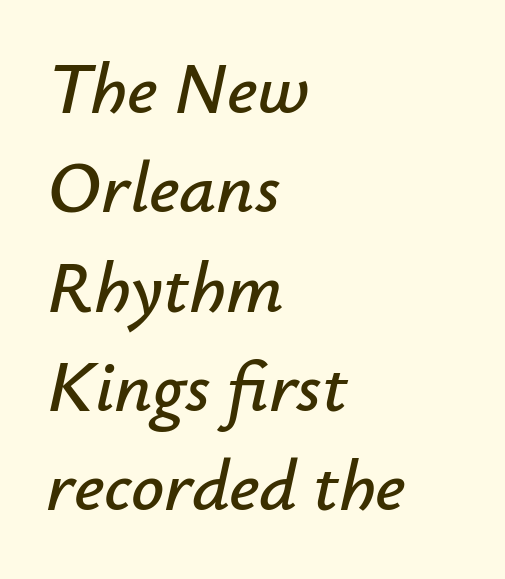
The image shows 73 px text type, italic (leaning right); set left-aligned, normal line spacing (1.36x), normal letter spacing, not underlined; low stroke contrast and a small x-height.
